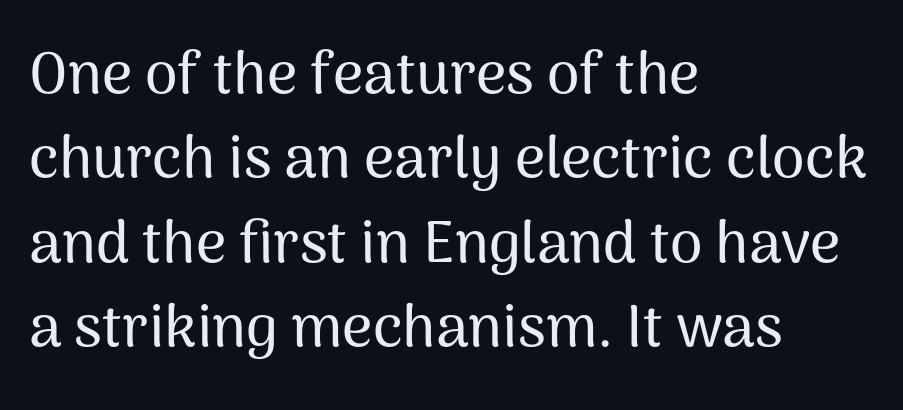
The image shows 59 px sans-serif type, upright; set left-aligned, normal line spacing (1.43x), normal letter spacing, not underlined; medium stroke contrast and a medium x-height.
